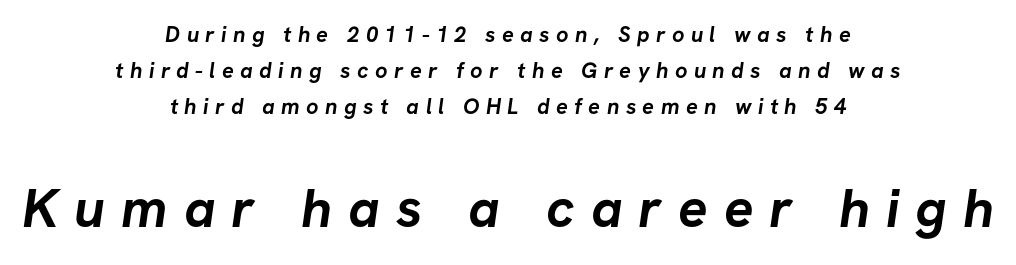
The image shows 55 px semibold sans-serif type; set centered, normal line spacing (1.64x), unusually wide letter spacing (+0.29 em), not underlined; the second (bottom) block is 2.5x larger; low stroke contrast and a medium x-height.
